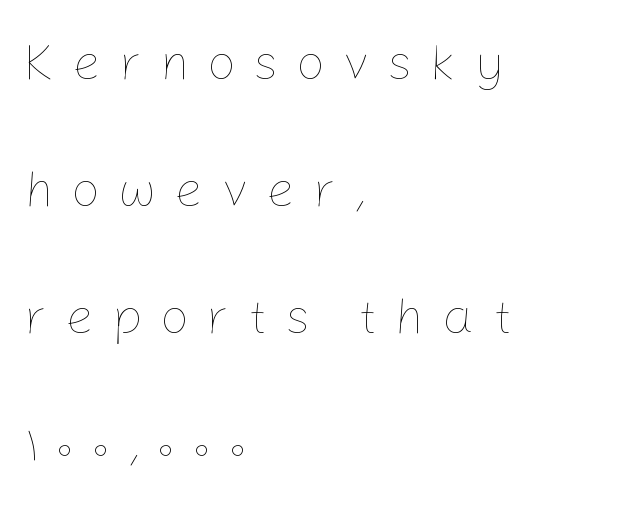
Q: Is the text bold? A: No.
Q: Is the text italic (slanted)? A: No, it is upright.
Q: Is the text underlined? A: No.
Q: How is the paragraph aligned? A: Left-aligned.
Q: Is the spacing between letters normal or unusually wide? A: Unusually wide.
Q: Is the spacing between lines tight, normal or loose? A: Loose.
Q: Width (condensed, normal, or wide)? A: Normal.
Q: Stroke contrast? A: Low.
Q: x-height? A: Medium.
Q: Monospaced? A: No.
